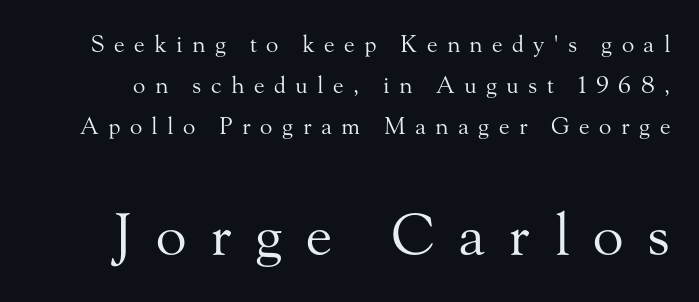
Just letters on the line, the space beneath them empty. Vertical strokes here are truly vertical. The designer gave the closing block more size than the opening block. Unbolded letterforms with no extra heft. Note: serifs present on the glyphs.
